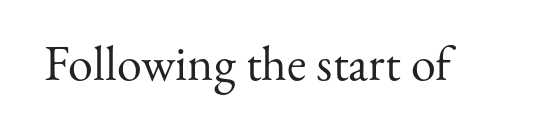
The rendering uses natural spacing where letterforms have individual widths. This sample uses an upright cut, with every glyph sitting square on the baseline. Bare-footed words on every line. Check where the strokes stop: tiny serifs finish them off.
